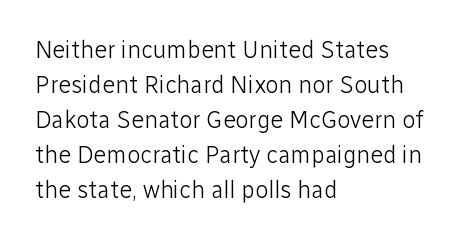
No word sits above an underline. This is the regular roman posture of the typeface. The lines in this sample share a left origin and differ only in where they stop. Successive baselines arrive at the customary interval.
